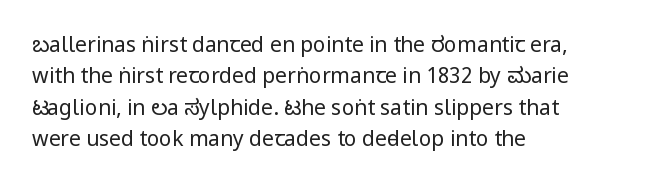
Ordinary non-slanted type is in use. Honestly, the row spacing looks completely unremarkable. These lines keep a tight, regular rhythm from letter to letter. These lines stack with their left ends in a neat column.
